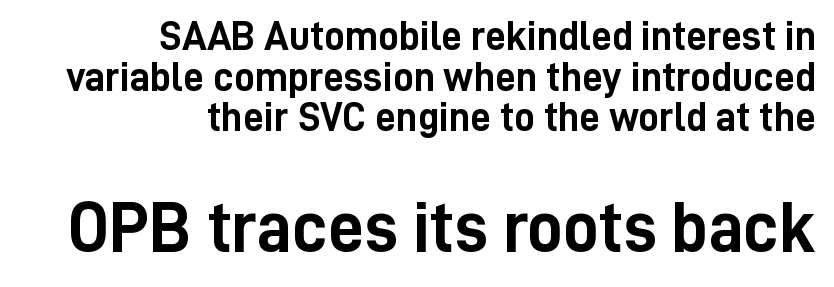
{"serif": "no", "italic": "no", "bold": "yes", "weight": "semibold", "width": "condensed", "stroke_contrast": "low", "x_height": "medium", "monospaced": "no", "underline": "no", "align": "right", "line_spacing": "tight", "line_spacing_ratio": 0.99, "letter_spacing": "normal", "letter_spacing_em": 0.0, "larger_block": "second", "size_ratio": 1.73, "glyph_px": 71}
